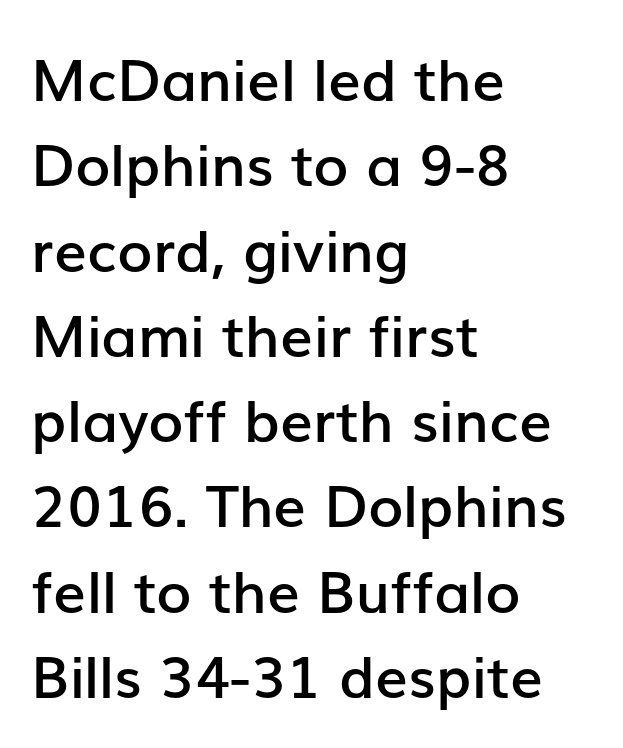
The image shows 58 px semibold sans-serif type, upright; set left-aligned, normal line spacing (1.47x), normal letter spacing, not underlined; low stroke contrast and a medium x-height.
